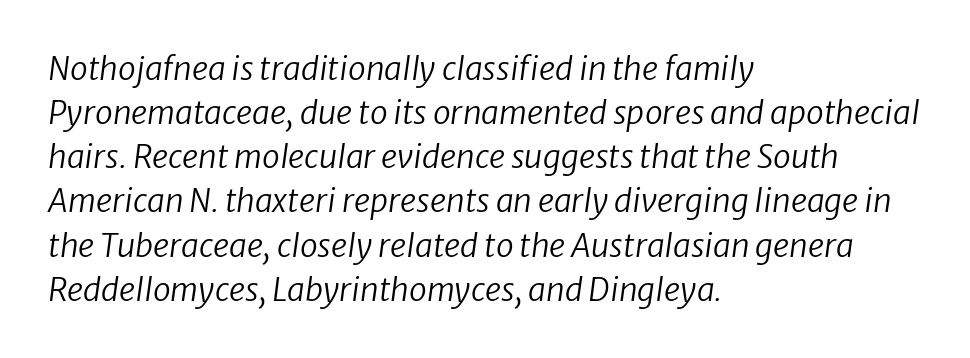
The image shows 32 px regular-weight type, italic (leaning right); set left-aligned, normal line spacing (1.38x), normal letter spacing, not underlined; low stroke contrast and a medium x-height.
